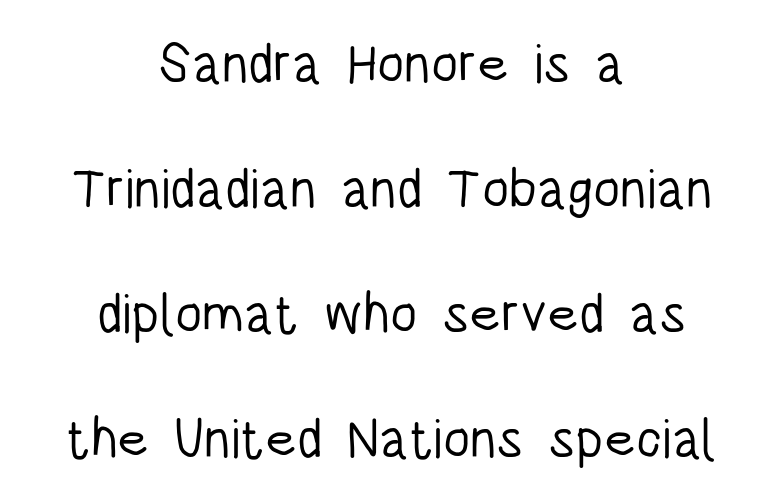
Q: Is the text bold? A: No.
Q: Is the text italic (slanted)? A: No, it is upright.
Q: Is the typeface a serif or a sans-serif typeface? A: Sans-serif.
Q: Is the text underlined? A: No.
Q: How is the paragraph aligned? A: Centered.
Q: Is the spacing between letters normal or unusually wide? A: Normal.
Q: Is the spacing between lines tight, normal or loose? A: Loose.
Q: Width (condensed, normal, or wide)? A: Condensed.
Q: Stroke contrast? A: Low.
Q: x-height? A: Large.
Q: Monospaced? A: No.
